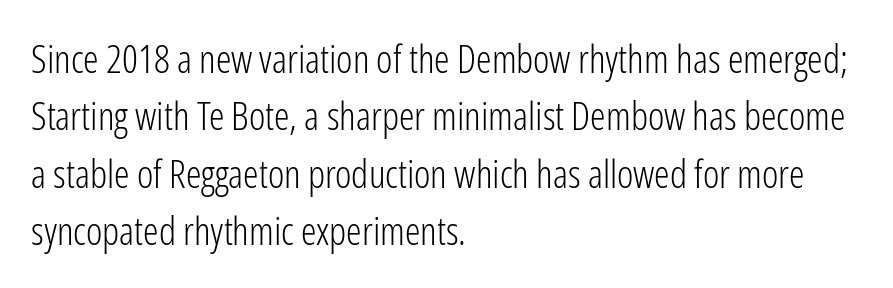
These lines keep a tight, regular rhythm from letter to letter. Is the type heavy? It reads as light-to-regular instead. The face used here is proportionally spaced, like ordinary book or web type. A sans-serif font was chosen for this passage.
